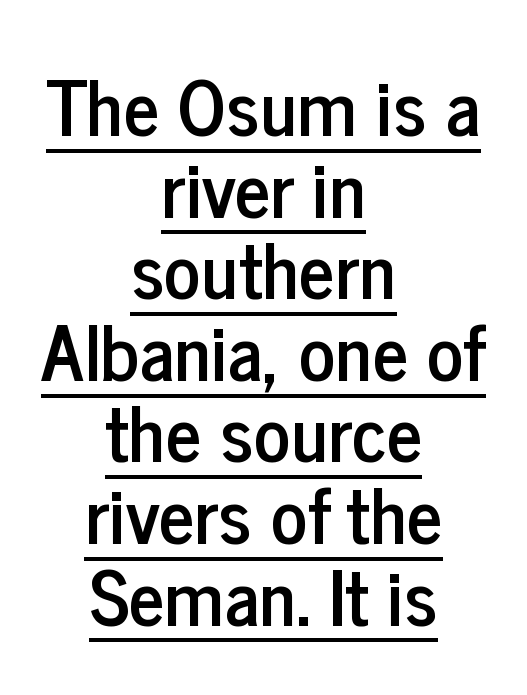
This is sans-serif lettering, the kind often seen on screens and signage. Students, observe the line beneath the letters — that is underlining. This block would grow much taller if given ordinary leading; it's compressed now. These lines are rendered in a variable-pitch font. The gaps between neighbouring characters are ordinary and unremarkable.
